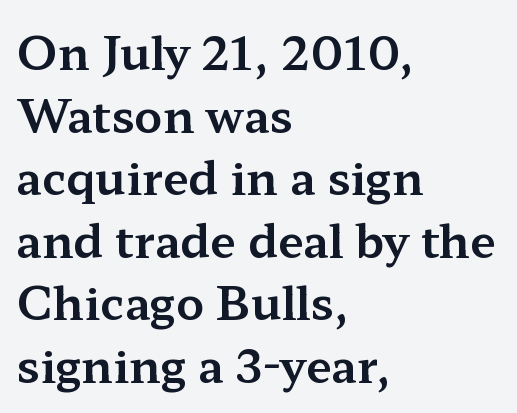
This is serif lettering, the kind often seen in printed books. The glyphs are unaccompanied by any horizontal stroke below them. Here the designer chose a conventional face with non-uniform glyph widths. The leading is moderate, giving the passage an even texture. The type is set solid horizontally, with unmodified tracking.
